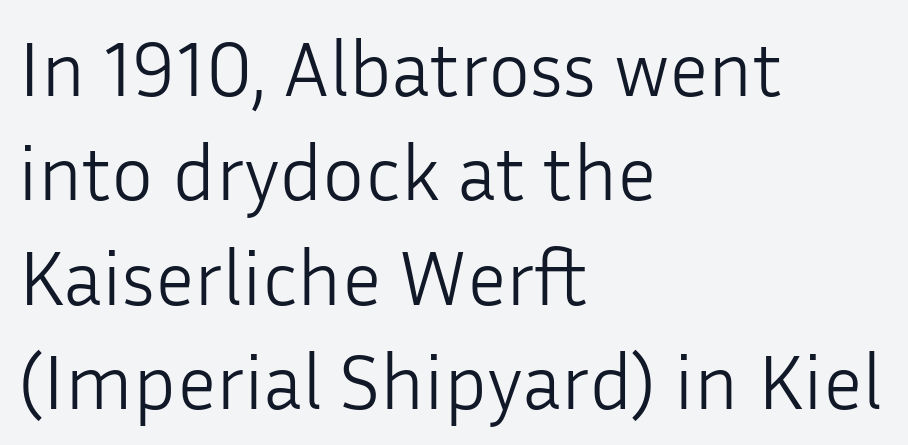
Nothing unusual about the tracking: characters are spaced as the font intends. Quick note: underline off. The letterforms sit at book weight or below. A classic flush-left, rag-right setting is used for this passage. Reading down the column, the eye jumps a familiar distance to each next line. Note the varied advance widths — an 'i' is clearly narrower than an 'm'.
